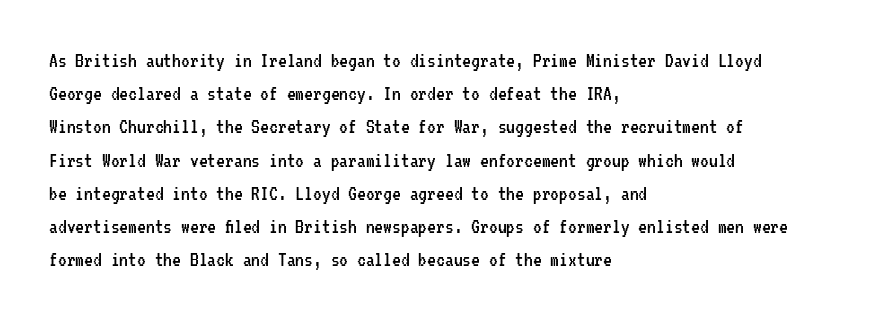
{"italic": "no", "bold": "no", "underline": "no", "align": "left", "line_spacing": "normal", "line_spacing_ratio": 1.51, "letter_spacing": "normal", "letter_spacing_em": 0.0, "glyph_px": 22}
